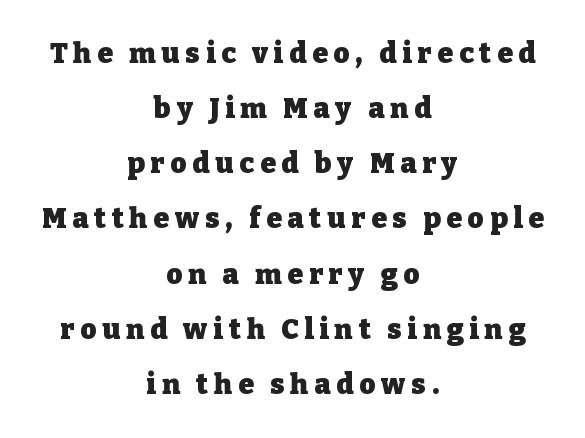
Q: Is the text bold? A: Yes.
Q: Is the text italic (slanted)? A: No, it is upright.
Q: Is the typeface a serif or a sans-serif typeface? A: Serif.
Q: Is the text underlined? A: No.
Q: How is the paragraph aligned? A: Centered.
Q: Is the spacing between letters normal or unusually wide? A: Unusually wide.
Q: Is the spacing between lines tight, normal or loose? A: Loose.
Q: Width (condensed, normal, or wide)? A: Normal.
Q: Stroke contrast? A: Low.
Q: x-height? A: Medium.
Q: Monospaced? A: No.
